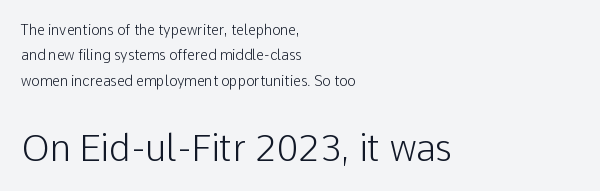
Is there any slant? The stems are plumb. Compare the two chunks: the lower has the greater cap height. Caption: face not bold, strokes unweighted. Horizontally, the lines are justified to the leading edge only. Typographically, this falls in the sans-serif category.
